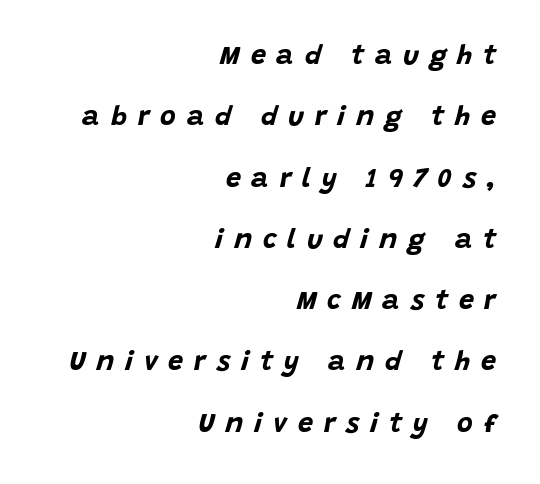
Does extra space separate the letters? Yes, quite a lot of it. This block would shrink considerably if given ordinary leading; it's expanded now. No word sits above an underline. Notice how the passage keeps a crisp vertical edge on the right only. Weight: bold. You can tell it's italic because the verticals aren't actually vertical.
